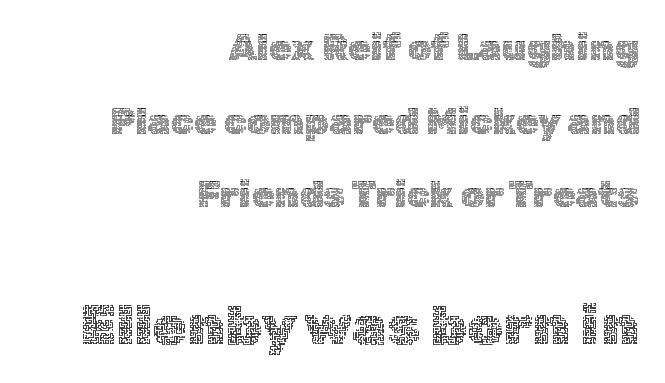
Varying glyph widths throughout — classic text-font behaviour. Block two is the big one; block one sits smaller above it. The area under the type is left untouched. Posture: straight, roman, zero tilt. The rendering uses a large line-height, opening up the rows. Tracking value appears to be zero — textbook default spacing.
